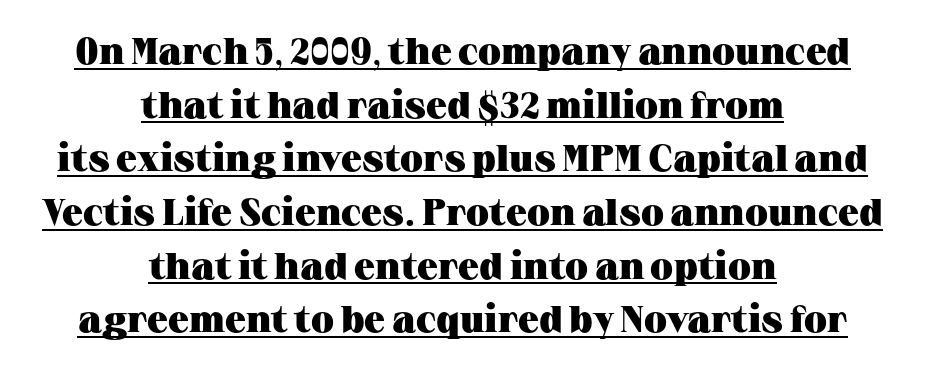
A typesetter would call this zero additional tracking. A baseline rule has been typeset under these characters. The compositor balanced each line on the midline. The rendering uses a moderate line-height, typical for paragraphs. Italic: no, the glyphs are upright roman.
